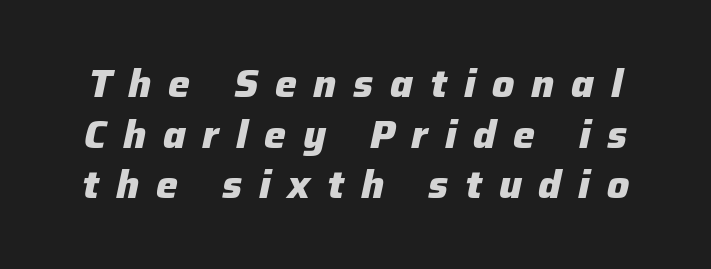
{"italic": "yes", "lean": "right", "slant_degrees": 12, "bold": "yes", "weight": "heavy", "width": "normal", "stroke_contrast": "low", "x_height": "medium", "monospaced": "no", "underline": "no", "line_spacing": "normal", "line_spacing_ratio": 1.3, "letter_spacing": "wide", "letter_spacing_em": 0.43, "glyph_px": 39}
